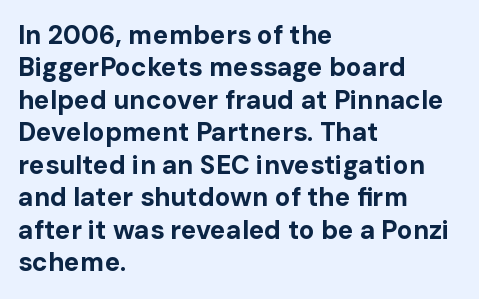
{"italic": "no", "bold": "yes", "underline": "no", "align": "left", "line_spacing": "normal", "line_spacing_ratio": 1.25, "letter_spacing": "normal", "letter_spacing_em": 0.0, "glyph_px": 26}
